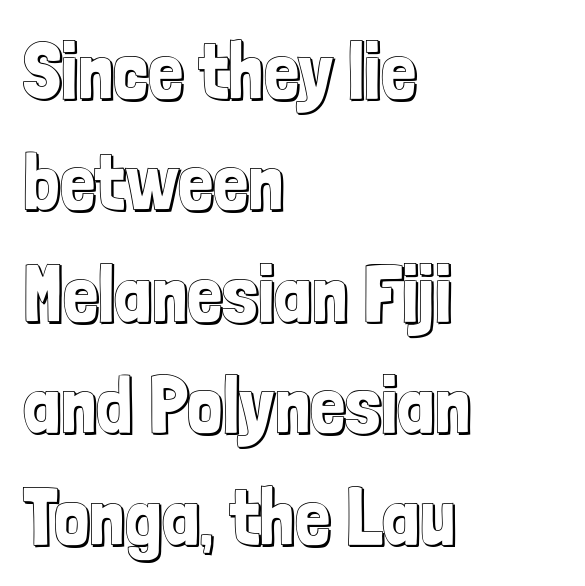
The image shows 79 px condensed type, upright; set left-aligned, normal line spacing (1.41x), normal letter spacing, not underlined; a medium x-height.
